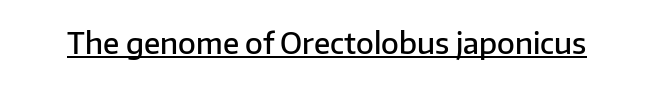
The letters stand straight up with perfectly vertical stems. The words here are underlined. Students, this is semibold: more ink than regular, less than bold. Tracking value appears to be zero — textbook default spacing. The rendering shows plain stroke endings on the letterforms — a sans-serif design.
